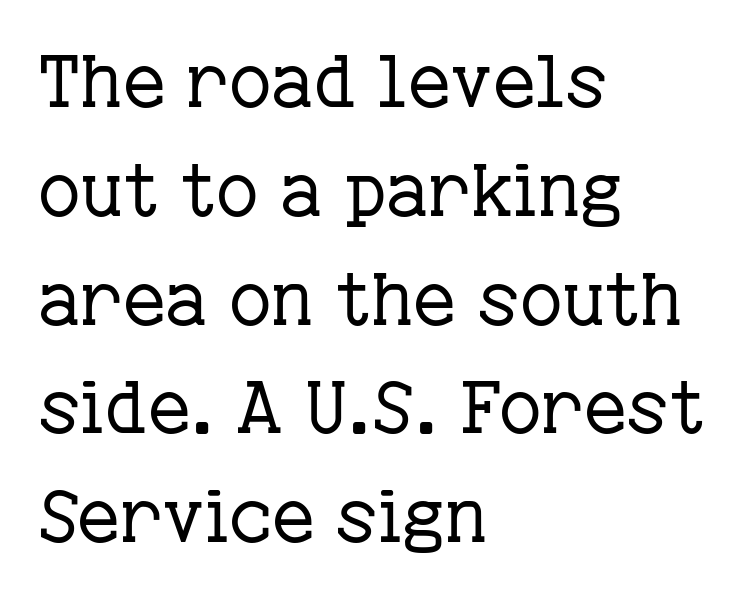
The image shows 73 px regular-weight serif type, upright; set left-aligned, normal line spacing (1.49x), normal letter spacing, not underlined; low stroke contrast and a medium x-height.
